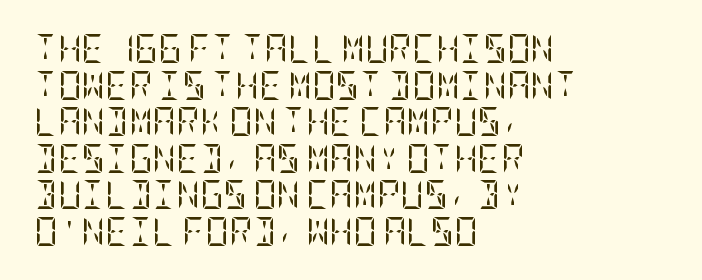
{"serif": "yes", "italic": "no", "bold": "no", "weight": "regular", "width": "condensed", "stroke_contrast": "low", "x_height": "large", "underline": "no", "align": "left", "line_spacing": "normal", "line_spacing_ratio": 1.26, "letter_spacing": "normal", "letter_spacing_em": 0.0, "glyph_px": 29}
